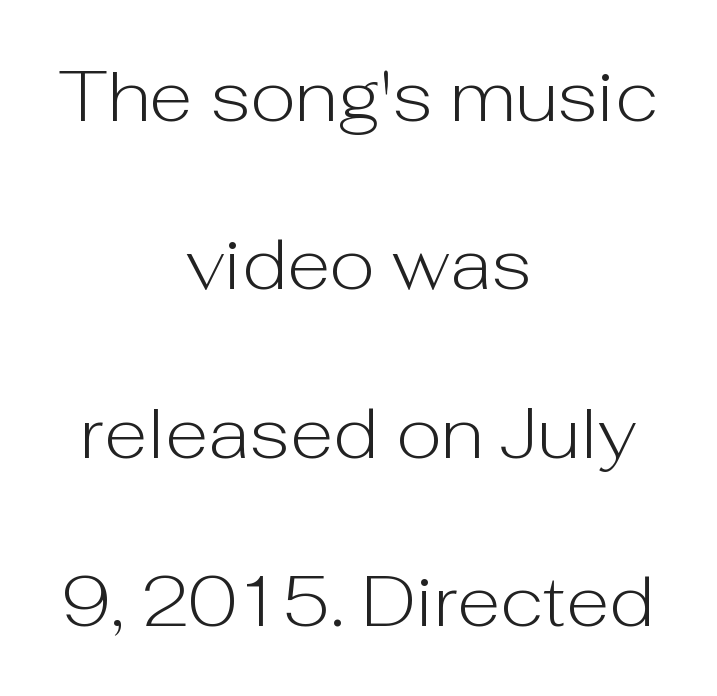
Q: Is the text bold? A: No.
Q: Is the text italic (slanted)? A: No, it is upright.
Q: Is the typeface a serif or a sans-serif typeface? A: Sans-serif.
Q: Is the text underlined? A: No.
Q: How is the paragraph aligned? A: Centered.
Q: Is the spacing between letters normal or unusually wide? A: Normal.
Q: Is the spacing between lines tight, normal or loose? A: Loose.
Q: Width (condensed, normal, or wide)? A: Normal.
Q: Stroke contrast? A: Low.
Q: x-height? A: Medium.
Q: Monospaced? A: No.
